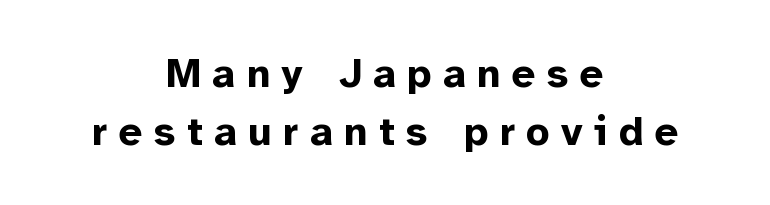
{"serif": "no", "italic": "no", "bold": "yes", "weight": "bold", "width": "normal", "stroke_contrast": "low", "x_height": "medium", "monospaced": "no", "underline": "no", "align": "center", "line_spacing": "normal", "line_spacing_ratio": 1.41, "letter_spacing": "wide", "letter_spacing_em": 0.28, "glyph_px": 41}
